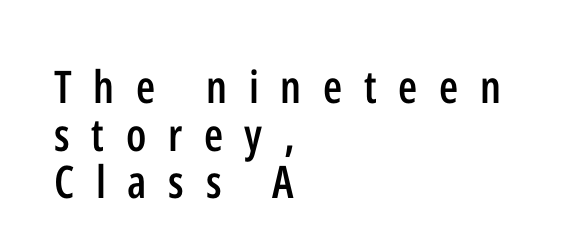
Q: Is the text bold? A: Semi-bold.
Q: Is the text italic (slanted)? A: No, it is upright.
Q: Is the typeface a serif or a sans-serif typeface? A: Sans-serif.
Q: Is the text underlined? A: No.
Q: How is the paragraph aligned? A: Left-aligned.
Q: Is the spacing between letters normal or unusually wide? A: Unusually wide.
Q: Is the spacing between lines tight, normal or loose? A: Tight.
Q: Width (condensed, normal, or wide)? A: Condensed.
Q: Stroke contrast? A: Low.
Q: x-height? A: Medium.
Q: Monospaced? A: No.
